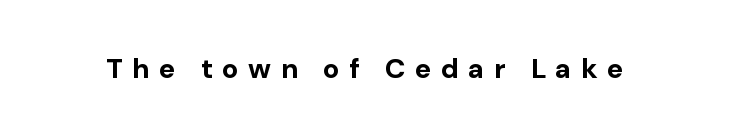
Q: Is the text bold? A: Yes.
Q: Is the text italic (slanted)? A: No, it is upright.
Q: Is the typeface a serif or a sans-serif typeface? A: Sans-serif.
Q: Is the text underlined? A: No.
Q: Is the spacing between letters normal or unusually wide? A: Unusually wide.
Q: Width (condensed, normal, or wide)? A: Normal.
Q: Stroke contrast? A: Low.
Q: x-height? A: Medium.
Q: Monospaced? A: No.
